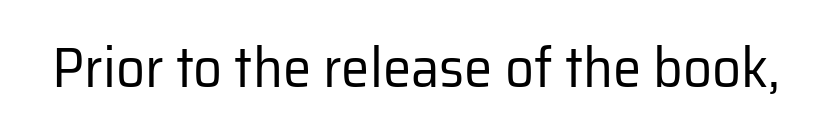
{"serif": "no", "italic": "no", "bold": "no", "weight": "regular", "width": "normal", "stroke_contrast": "low", "x_height": "medium", "monospaced": "no", "underline": "no", "letter_spacing": "normal", "letter_spacing_em": 0.0, "glyph_px": 57}
